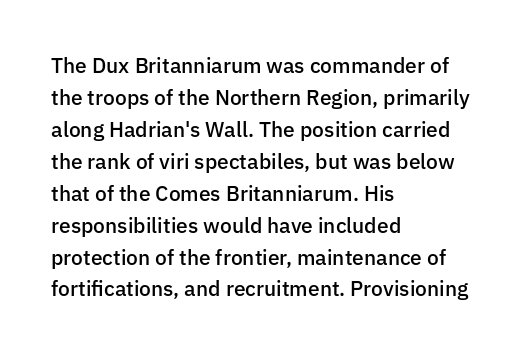
The image shows 21 px text type, upright; set left-aligned, normal line spacing (1.52x), normal letter spacing, not underlined.
